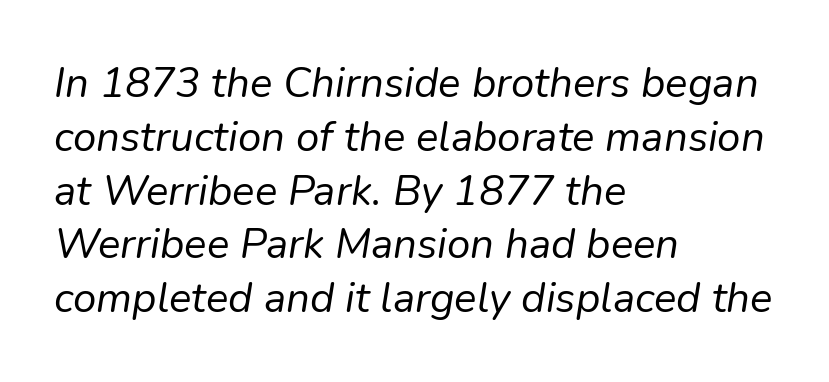
{"italic": "yes", "lean": "right", "slant_degrees": 9, "bold": "no", "weight": "regular", "width": "normal", "stroke_contrast": "low", "x_height": "medium", "monospaced": "no", "underline": "no", "align": "left", "line_spacing": "normal", "line_spacing_ratio": 1.28, "letter_spacing": "normal", "letter_spacing_em": 0.0, "glyph_px": 42}
